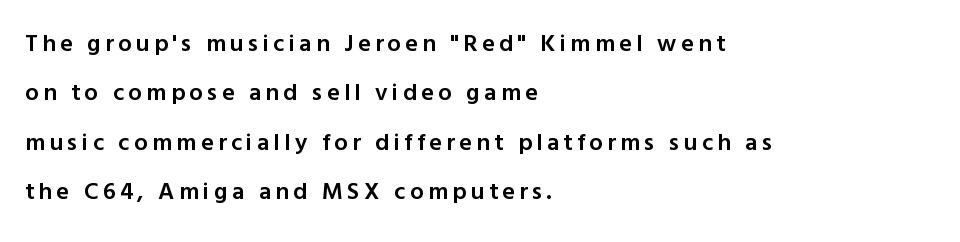
The image shows 24 px text type, upright; set left-aligned, loose line spacing (2.06x), not underlined.
